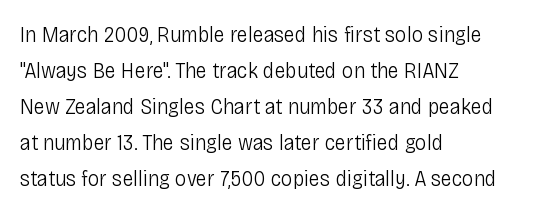
Q: Is the text bold? A: No.
Q: Is the text italic (slanted)? A: No, it is upright.
Q: Is the text underlined? A: No.
Q: How is the paragraph aligned? A: Left-aligned.
Q: Is the spacing between letters normal or unusually wide? A: Normal.
Q: Is the spacing between lines tight, normal or loose? A: Normal.
